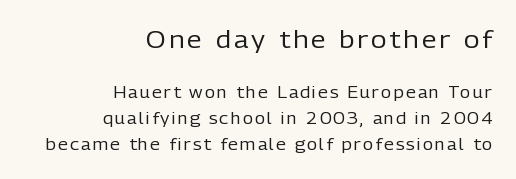
Teacher's note: observe the even right margin — that is flush-right alignment. Notice how descenders clear the ascenders below comfortably — that's standard leading. Character size in the leading block exceeds that of the trailing block. Weight: in the light-to-regular range. Descenders hang freely into open space.
